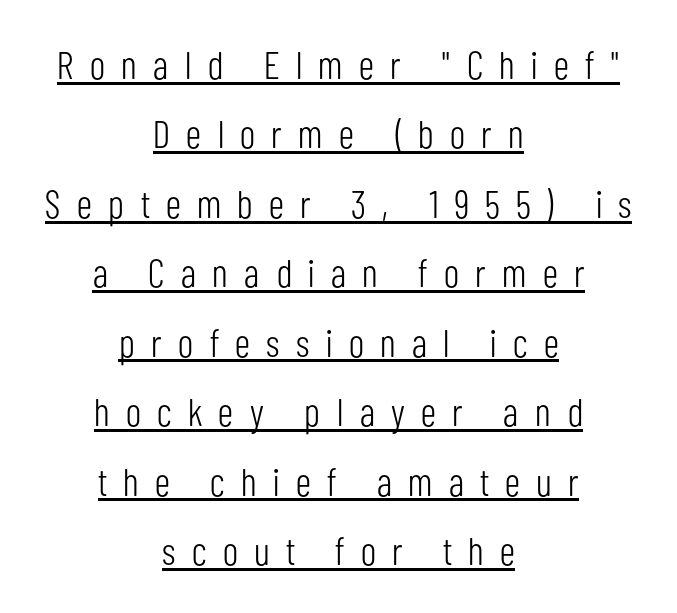
The image shows 39 px light, condensed sans-serif type, upright; set centered, line spacing 1.78x, unusually wide letter spacing (+0.42 em), underlined; low stroke contrast and a medium x-height.
